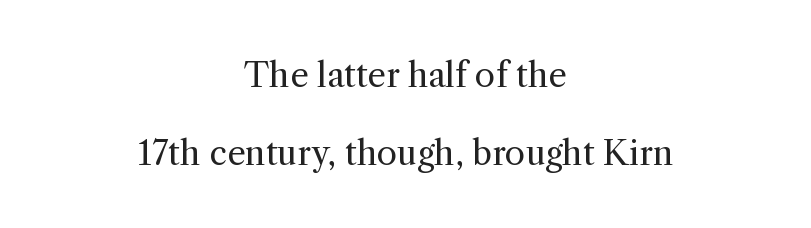
Q: Is the text bold? A: No.
Q: Is the text italic (slanted)? A: No, it is upright.
Q: Is the typeface a serif or a sans-serif typeface? A: Serif.
Q: Is the text underlined? A: No.
Q: How is the paragraph aligned? A: Centered.
Q: Is the spacing between letters normal or unusually wide? A: Normal.
Q: Is the spacing between lines tight, normal or loose? A: Loose.
Q: Width (condensed, normal, or wide)? A: Normal.
Q: x-height? A: Medium.
Q: Monospaced? A: No.
